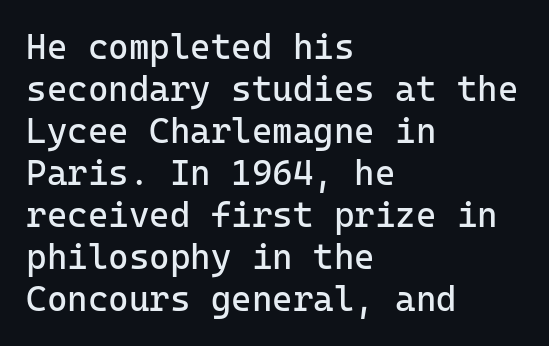
Q: Is the text bold? A: No.
Q: Is the text italic (slanted)? A: No, it is upright.
Q: Is the typeface a serif or a sans-serif typeface? A: Sans-serif.
Q: Is the text underlined? A: No.
Q: How is the paragraph aligned? A: Left-aligned.
Q: Is the spacing between letters normal or unusually wide? A: Normal.
Q: Width (condensed, normal, or wide)? A: Normal.
Q: Stroke contrast? A: Low.
Q: x-height? A: Medium.
Q: Monospaced? A: Yes.
